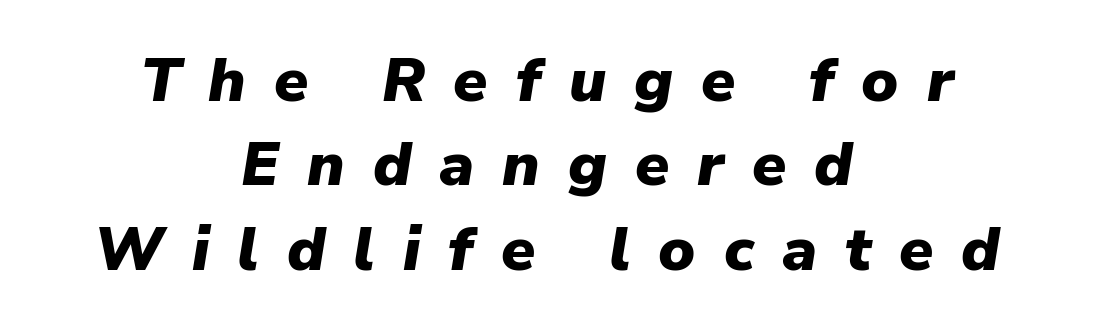
Think of a printed novel: that variable character pitch is what you see here. Both edges are ragged and mirror each other, which tells us the setting is centered. How are the letters spaced? Widely, with obvious added tracking. Typographic density is high because the face is bold. Decoration check: the copy has no underline.
